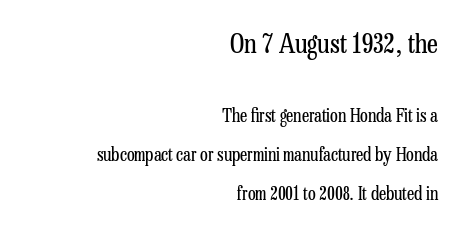
{"italic": "no", "bold": "no", "underline": "no", "align": "right", "line_spacing": "loose", "line_spacing_ratio": 2.17, "letter_spacing": "normal", "letter_spacing_em": 0.0, "larger_block": "first", "size_ratio": 1.5, "glyph_px": 27}
